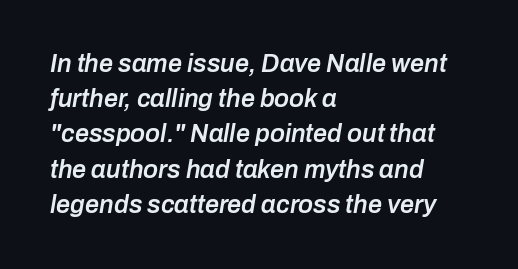
Honestly, the row spacing looks completely unremarkable. The line texture is even and compact thanks to regular tracking. The foot of each line stays bare and open. Left-aligned paragraph, ragged on the right. Designer's note — italics engaged.
